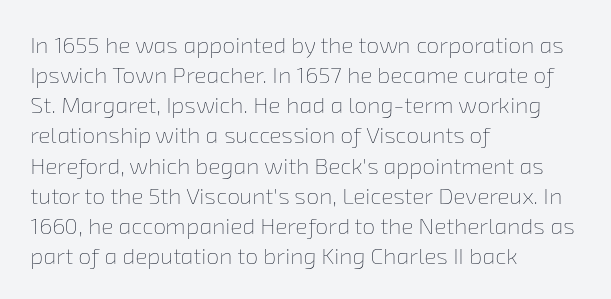
Q: Is the text bold? A: No.
Q: Is the text underlined? A: No.
Q: How is the paragraph aligned? A: Left-aligned.
Q: Is the spacing between letters normal or unusually wide? A: Normal.
Q: Is the spacing between lines tight, normal or loose? A: Normal.
